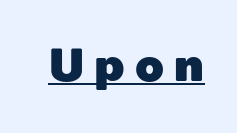
{"serif": "no", "italic": "no", "width": "normal", "x_height": "medium", "monospaced": "no", "underline": "yes", "letter_spacing": "wide", "letter_spacing_em": 0.22, "glyph_px": 46}
